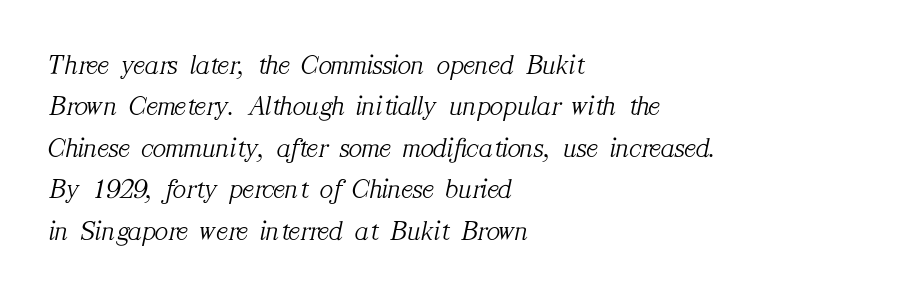
The font sits on the lighter half of the weight spectrum, regular included. Each letter keeps its own natural width here, so spacing adapts to shape. The typography opts for an oblique posture over an upright one. In CSS terms this would be text-align: left. The glyphs are unaccompanied by any horizontal stroke below them. Leading: standard.
